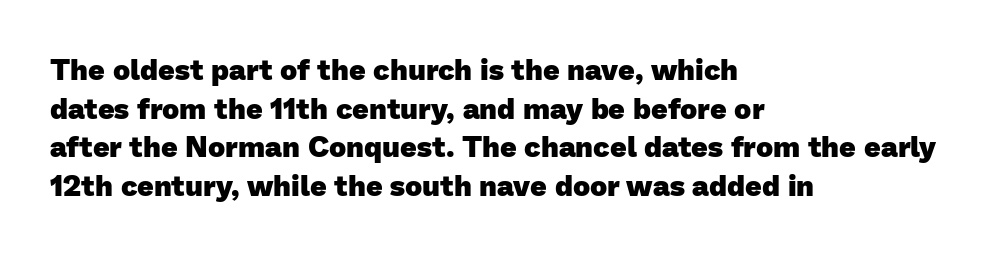
Q: Is the text bold? A: Yes.
Q: Is the typeface a serif or a sans-serif typeface? A: Sans-serif.
Q: Is the text underlined? A: No.
Q: How is the paragraph aligned? A: Left-aligned.
Q: Is the spacing between letters normal or unusually wide? A: Normal.
Q: Is the spacing between lines tight, normal or loose? A: Normal.
Q: Width (condensed, normal, or wide)? A: Normal.
Q: Stroke contrast? A: Low.
Q: x-height? A: Medium.
Q: Monospaced? A: No.
